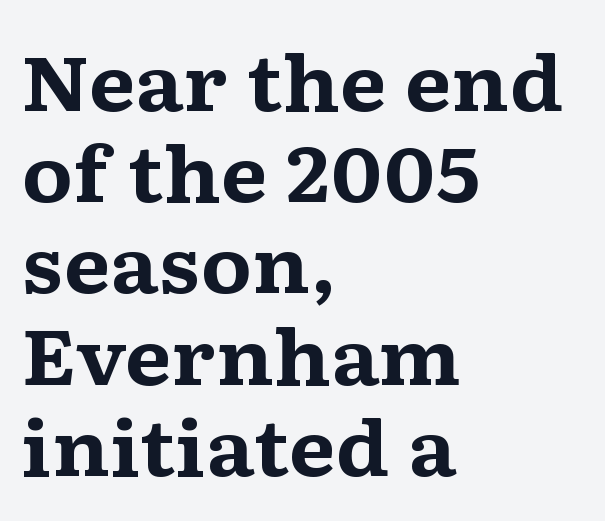
The image shows 76 px bold, wide serif type, upright; set left-aligned, line spacing 1.2x, normal letter spacing, not underlined; medium stroke contrast and a medium x-height.
